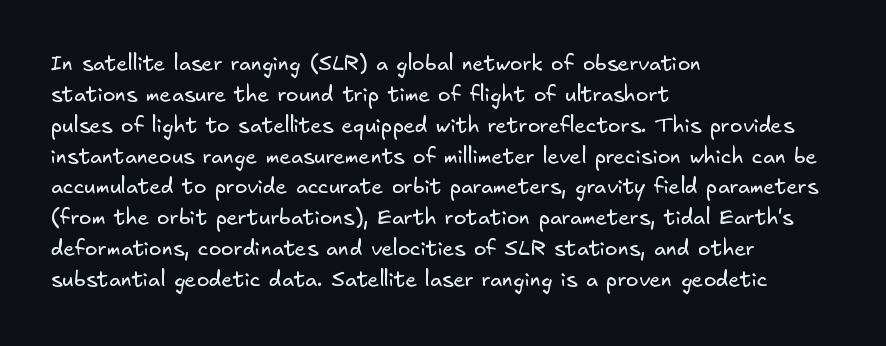
The image shows 21 px text type; set left-aligned, normal line spacing (1.47x), normal letter spacing, not underlined.
